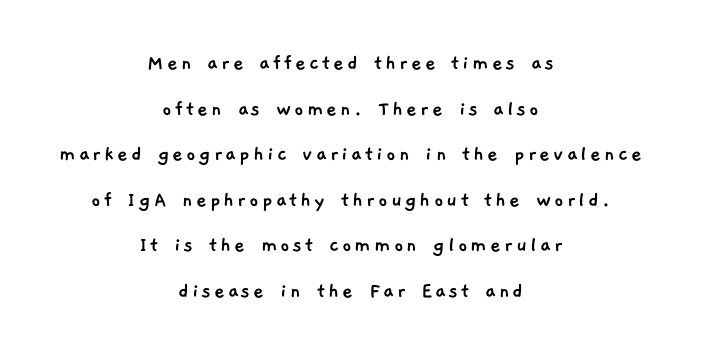
Unmarked baselines from the first word to the last. Notice how the passage keeps no hard edge, just a central spine. The lines are spread far apart with generous leading.
